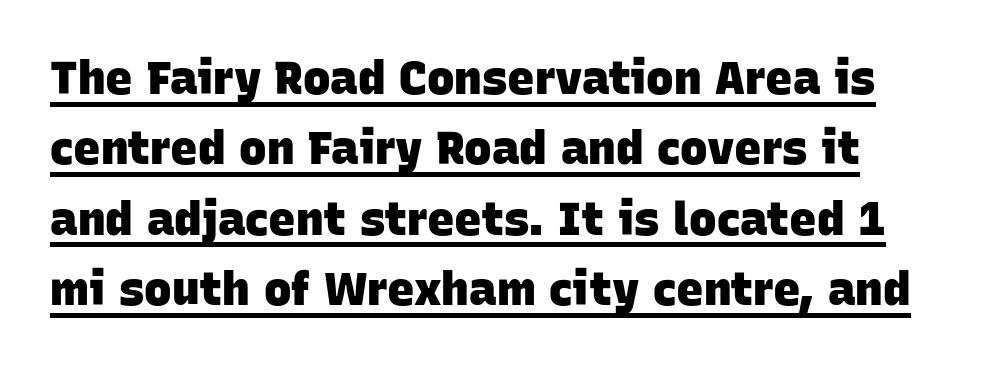
Q: Is the text bold? A: Yes.
Q: Is the typeface a serif or a sans-serif typeface? A: Sans-serif.
Q: Is the text underlined? A: Yes.
Q: Is the spacing between letters normal or unusually wide? A: Normal.
Q: Is the spacing between lines tight, normal or loose? A: Normal.
Q: Width (condensed, normal, or wide)? A: Normal.
Q: Stroke contrast? A: Low.
Q: x-height? A: Large.
Q: Monospaced? A: No.
